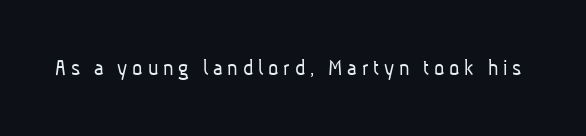
The image shows 24 px text type; set unusually wide letter spacing (+0.2 em), not underlined.
